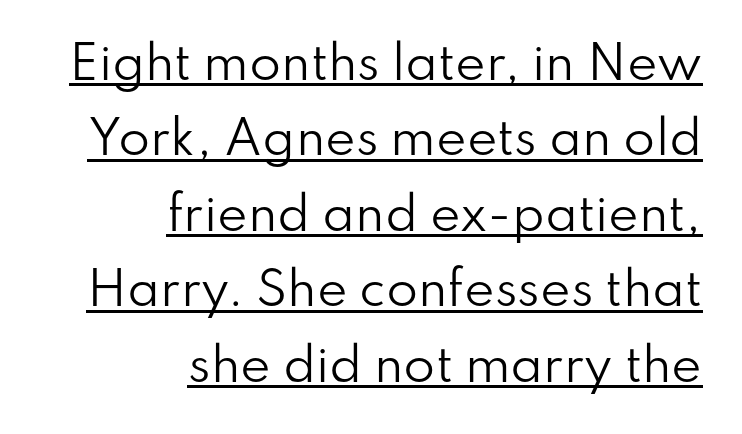
This is the regular roman posture of the typeface. Stems here are at most as thick as an everyday book face. The type family on display is of the sans-serif kind. Glyph-to-glyph distance matches everyday printed text. Do the characters align in a grid? No, the font is proportional.
